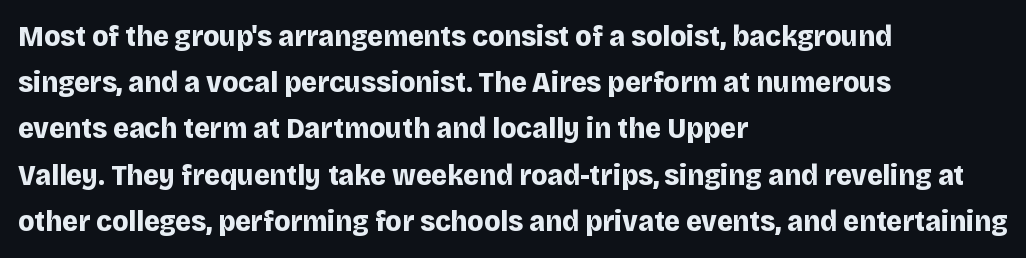
{"serif": "no", "italic": "no", "bold": "yes", "weight": "bold", "width": "normal", "stroke_contrast": "low", "x_height": "large", "monospaced": "no", "underline": "no", "align": "left", "line_spacing": "normal", "line_spacing_ratio": 1.54, "letter_spacing": "normal", "letter_spacing_em": 0.0, "glyph_px": 30}
